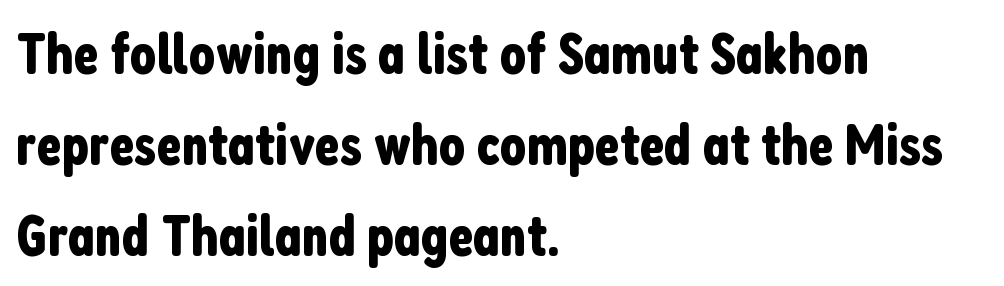
Q: Is the text italic (slanted)? A: No, it is upright.
Q: Is the typeface a serif or a sans-serif typeface? A: Sans-serif.
Q: Is the text underlined? A: No.
Q: How is the paragraph aligned? A: Left-aligned.
Q: Is the spacing between letters normal or unusually wide? A: Normal.
Q: Is the spacing between lines tight, normal or loose? A: Normal.
Q: Width (condensed, normal, or wide)? A: Condensed.
Q: Stroke contrast? A: Low.
Q: x-height? A: Medium.
Q: Monospaced? A: No.
